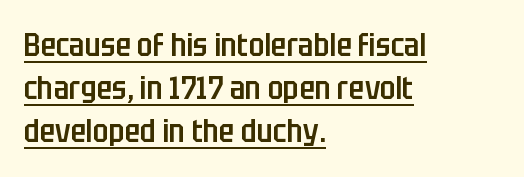
Q: Is the text bold? A: Semi-bold.
Q: Is the text italic (slanted)? A: No, it is upright.
Q: Is the typeface a serif or a sans-serif typeface? A: Sans-serif.
Q: Is the text underlined? A: Yes.
Q: How is the paragraph aligned? A: Left-aligned.
Q: Is the spacing between letters normal or unusually wide? A: Normal.
Q: Is the spacing between lines tight, normal or loose? A: Normal.
Q: Width (condensed, normal, or wide)? A: Condensed.
Q: Stroke contrast? A: Low.
Q: x-height? A: Large.
Q: Monospaced? A: No.
